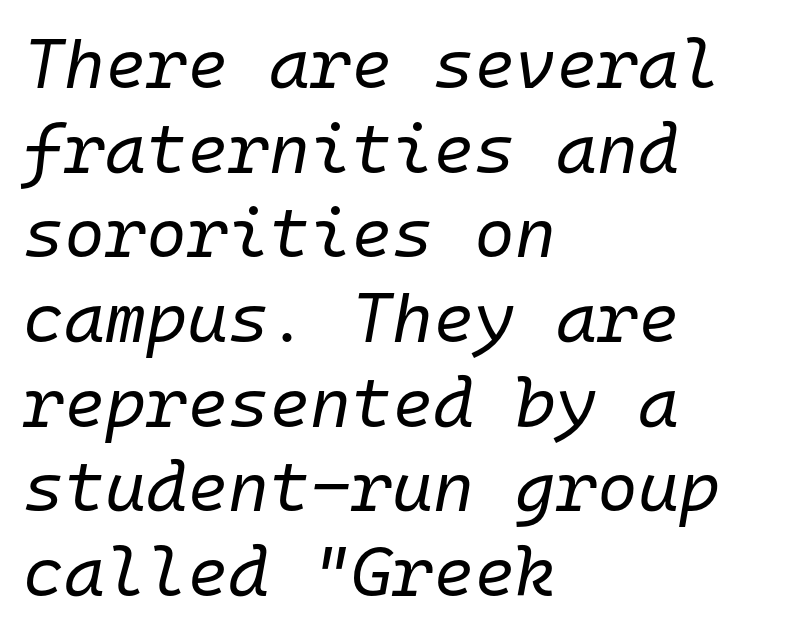
Q: Is the text bold? A: No.
Q: Is the text italic (slanted)? A: Yes, it leans right by about 10 degrees.
Q: Is the text underlined? A: No.
Q: How is the paragraph aligned? A: Left-aligned.
Q: Is the spacing between letters normal or unusually wide? A: Normal.
Q: Width (condensed, normal, or wide)? A: Normal.
Q: Stroke contrast? A: Low.
Q: x-height? A: Medium.
Q: Monospaced? A: Yes.
